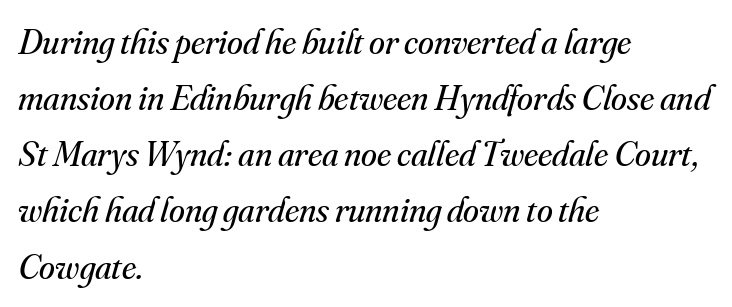
{"serif": "yes", "italic": "yes", "lean": "right", "slant_degrees": 16, "bold": "no", "weight": "regular", "width": "normal", "stroke_contrast": "medium", "x_height": "small", "monospaced": "no", "underline": "no", "align": "left", "line_spacing": "normal", "line_spacing_ratio": 1.56, "letter_spacing": "normal", "letter_spacing_em": 0.0, "glyph_px": 36}
